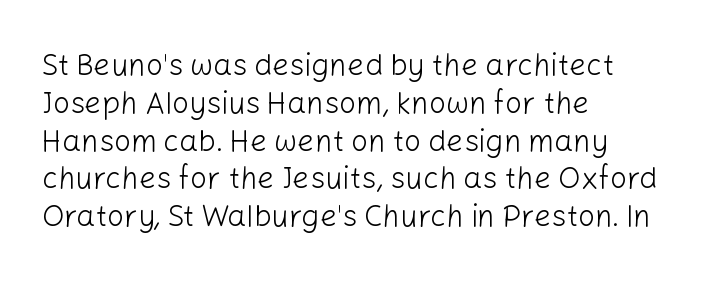
The image shows 30 px light sans-serif type, upright; set left-aligned, normal line spacing (1.26x), normal letter spacing, not underlined; low stroke contrast and a medium x-height.
